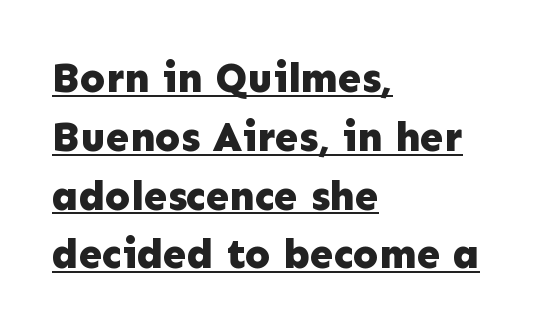
The image shows 42 px bold sans-serif type, upright; set left-aligned, normal line spacing (1.4x), normal letter spacing, underlined; low stroke contrast and a medium x-height.
